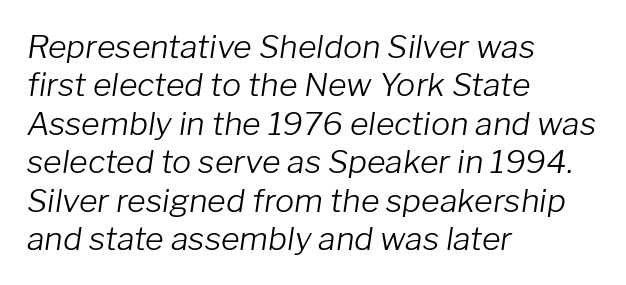
The image shows 32 px light type, italic (leaning right); set left-aligned, line spacing 1.2x, normal letter spacing, not underlined; low stroke contrast and a medium x-height.
